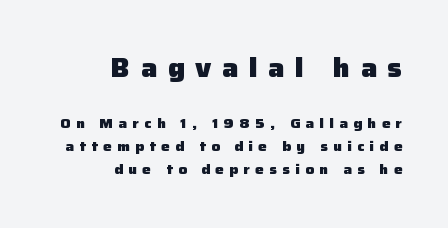
{"italic": "no", "bold": "yes", "underline": "no", "align": "right", "line_spacing": "normal", "line_spacing_ratio": 1.65, "letter_spacing": "wide", "letter_spacing_em": 0.39, "larger_block": "first", "size_ratio": 1.93, "glyph_px": 27}
